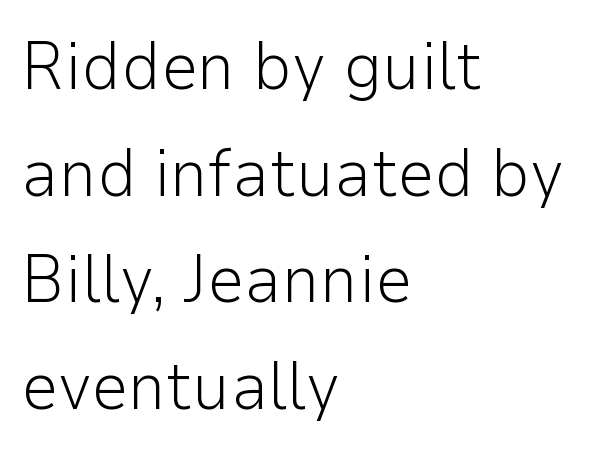
Every row of glyphs begins at an identical x-position on the left. Reading down the column, the eye jumps a familiar distance to each next line. Each stroke keeps to a modest, everyday thickness or less. Nobody touched the tracking dial on this one. In terms of posture, this sample is upright. Check where the strokes stop: nothing finishes them off — pure sans.
